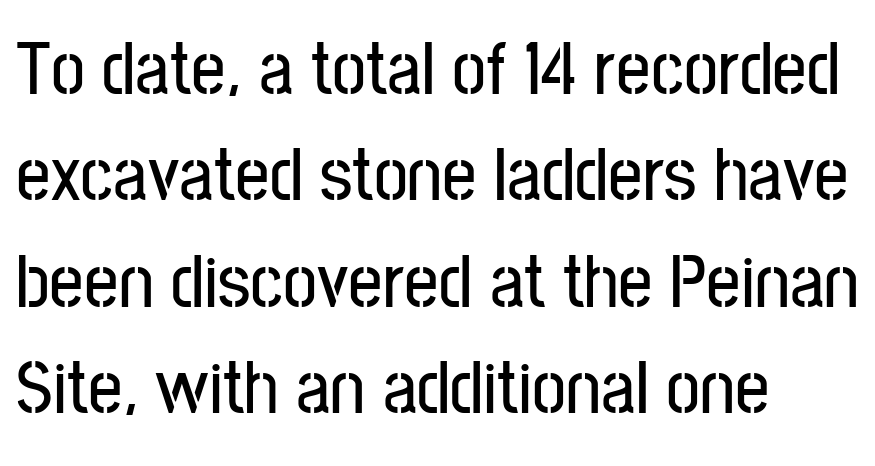
The image shows 76 px condensed sans-serif type, upright; set left-aligned, normal line spacing (1.4x), normal letter spacing, not underlined; low stroke contrast and a medium x-height.
